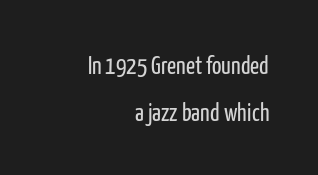
Q: Is the text bold? A: No.
Q: Is the text italic (slanted)? A: No, it is upright.
Q: Is the text underlined? A: No.
Q: How is the paragraph aligned? A: Right-aligned.
Q: Is the spacing between letters normal or unusually wide? A: Normal.
